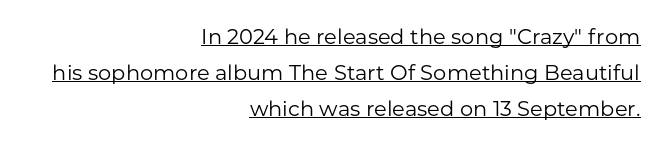
Right-aligned paragraph, ragged on the left. Each stroke keeps to a modest, everyday thickness or less. Standard letterfit; no display-style spreading of the glyphs. The glyphs are accompanied by a horizontal stroke just below them. Do the letters lean? They stand straight.
